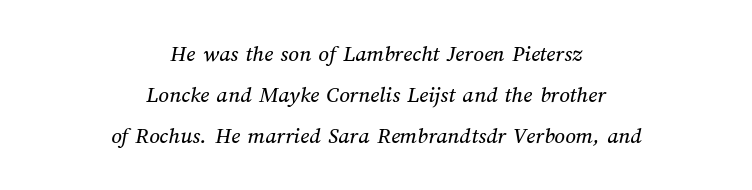
The strip under each line holds only bare page. Each line is balanced around a shared central axis. You could call the tracking neutral — neither tight nor loose.
